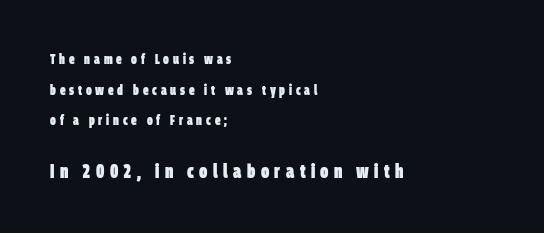
{"bold": "yes", "underline": "no", "align": "left", "line_spacing": "loose", "line_spacing_ratio": 2.18, "letter_spacing": "wide", "letter_spacing_em": 0.27, "larger_block": "second", "size_ratio": 1.43, "glyph_px": 20}
